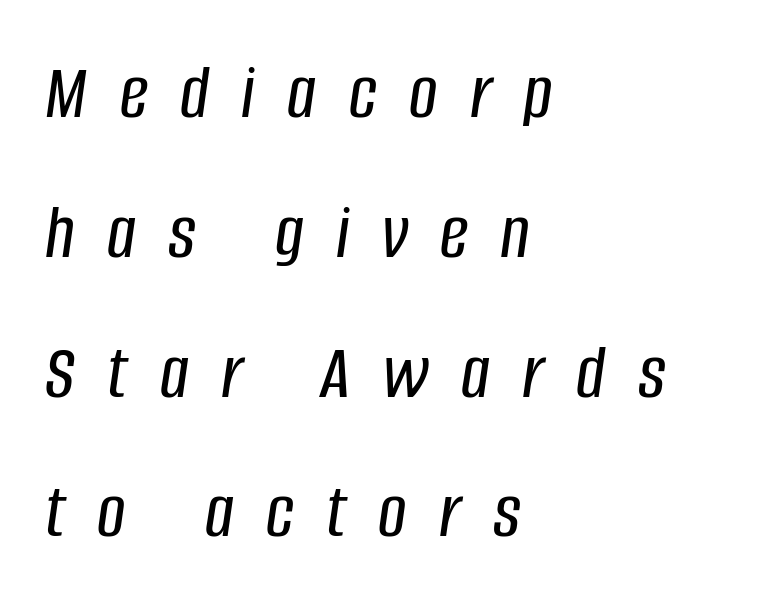
{"italic": "yes", "lean": "right", "slant_degrees": 8, "width": "condensed", "stroke_contrast": "low", "x_height": "large", "monospaced": "no", "underline": "no", "align": "left", "line_spacing_ratio": 1.77, "letter_spacing": "wide", "letter_spacing_em": 0.41, "glyph_px": 79}
